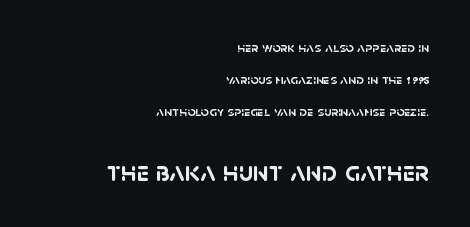
The image shows 28 px semibold sans-serif type; set right-aligned, loose line spacing (2.3x), normal letter spacing, not underlined; the second (bottom) block is 2.0x larger; low stroke contrast and a large x-height.
